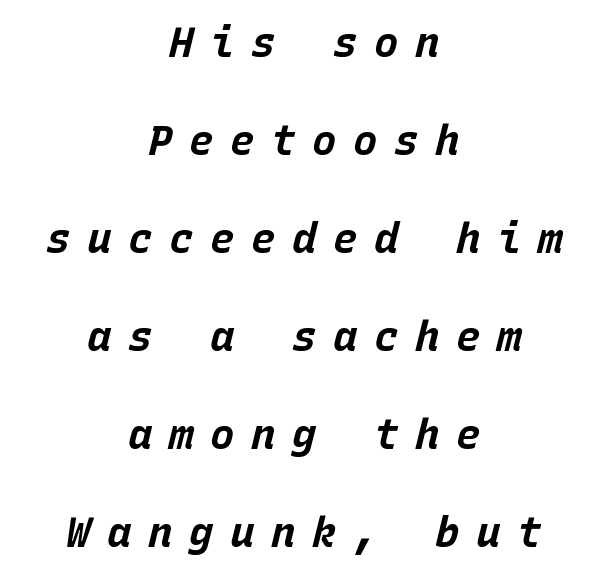
Q: Is the text bold? A: Yes.
Q: Is the text italic (slanted)? A: Yes, it leans right by about 15 degrees.
Q: Is the text underlined? A: No.
Q: How is the paragraph aligned? A: Centered.
Q: Is the spacing between letters normal or unusually wide? A: Unusually wide.
Q: Is the spacing between lines tight, normal or loose? A: Loose.
Q: Width (condensed, normal, or wide)? A: Normal.
Q: Stroke contrast? A: Low.
Q: x-height? A: Large.
Q: Monospaced? A: Yes.
